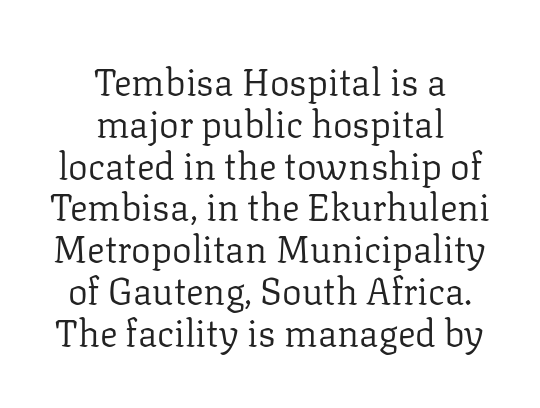
Q: Is the text bold? A: No.
Q: Is the text italic (slanted)? A: No, it is upright.
Q: Is the typeface a serif or a sans-serif typeface? A: Serif.
Q: Is the text underlined? A: No.
Q: How is the paragraph aligned? A: Centered.
Q: Is the spacing between letters normal or unusually wide? A: Normal.
Q: Is the spacing between lines tight, normal or loose? A: Tight.
Q: Width (condensed, normal, or wide)? A: Normal.
Q: Stroke contrast? A: Low.
Q: x-height? A: Medium.
Q: Monospaced? A: No.
